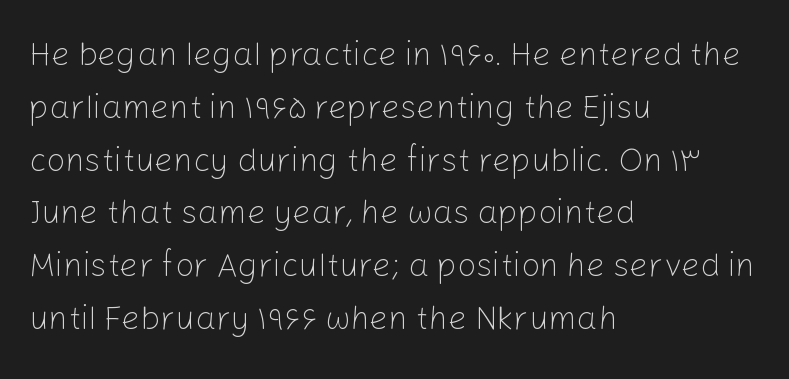
Q: Is the text bold? A: No.
Q: Is the text italic (slanted)? A: No, it is upright.
Q: Is the typeface a serif or a sans-serif typeface? A: Sans-serif.
Q: Is the text underlined? A: No.
Q: How is the paragraph aligned? A: Left-aligned.
Q: Is the spacing between letters normal or unusually wide? A: Normal.
Q: Is the spacing between lines tight, normal or loose? A: Normal.
Q: Width (condensed, normal, or wide)? A: Normal.
Q: Stroke contrast? A: Low.
Q: x-height? A: Medium.
Q: Monospaced? A: No.
